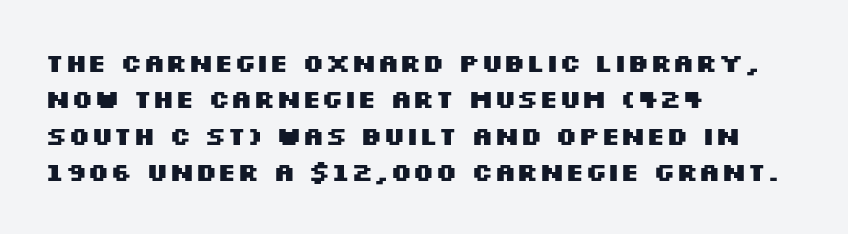
Characters remain perfectly vertical along every line. The passage is arranged the way most books set body copy — flush left. These lines sit exactly where default settings would place them. Nobody touched the tracking dial on this one. Descender tails drop into unmarked territory. Is the type bold? Yes — the strokes are clearly thick and heavy.
